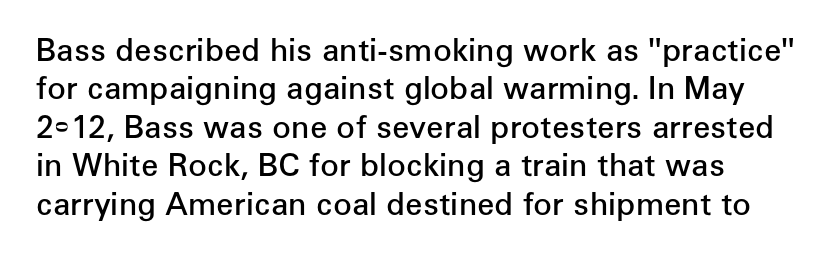
{"serif": "no", "italic": "no", "bold": "semi", "weight": "semibold", "width": "normal", "stroke_contrast": "low", "x_height": "medium", "monospaced": "no", "underline": "no", "line_spacing_ratio": 1.24, "letter_spacing": "normal", "letter_spacing_em": 0.0, "glyph_px": 31}
